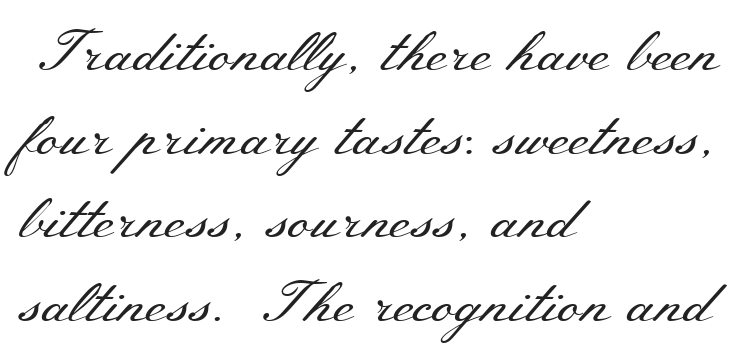
{"serif": "yes", "bold": "no", "weight": "regular", "width": "wide", "stroke_contrast": "medium", "x_height": "small", "monospaced": "no", "underline": "no", "align": "left", "line_spacing": "normal", "line_spacing_ratio": 1.44, "letter_spacing": "normal", "letter_spacing_em": 0.0, "glyph_px": 58}
